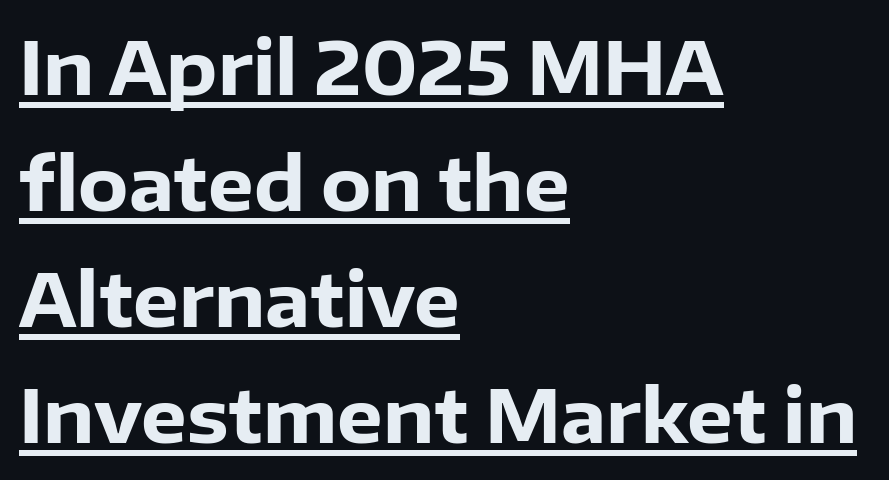
{"serif": "no", "italic": "no", "bold": "yes", "weight": "heavy", "width": "normal", "stroke_contrast": "low", "x_height": "medium", "monospaced": "no", "underline": "yes", "align": "left", "line_spacing": "normal", "line_spacing_ratio": 1.59, "letter_spacing": "normal", "letter_spacing_em": 0.0, "glyph_px": 73}
